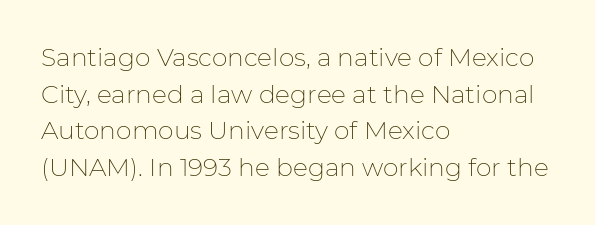
{"italic": "no", "bold": "no", "underline": "no", "align": "left", "line_spacing": "normal", "line_spacing_ratio": 1.47, "letter_spacing": "normal", "letter_spacing_em": 0.0, "glyph_px": 25}
